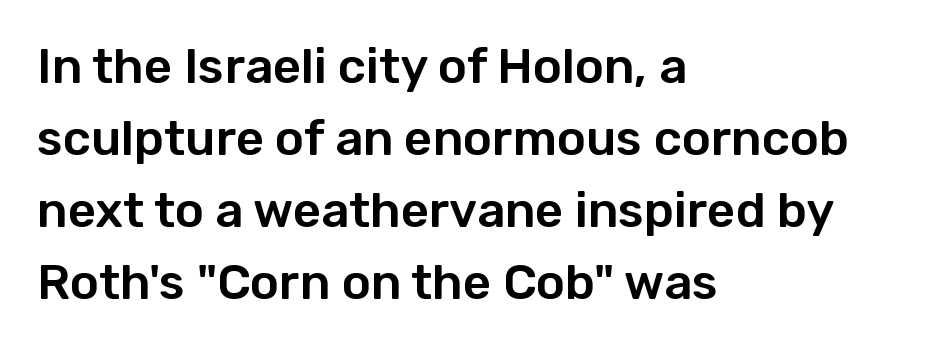
{"serif": "no", "italic": "no", "width": "normal", "stroke_contrast": "low", "x_height": "medium", "monospaced": "no", "underline": "no", "align": "left", "line_spacing": "normal", "line_spacing_ratio": 1.47, "letter_spacing": "normal", "letter_spacing_em": 0.0, "glyph_px": 49}
